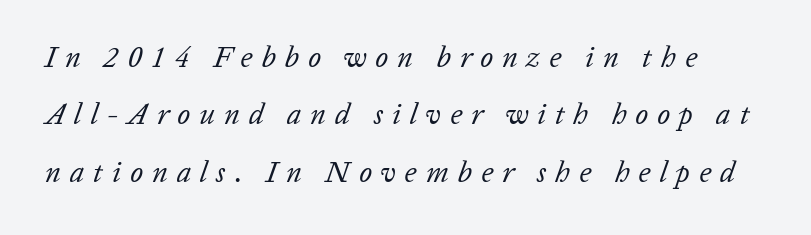
The image shows 29 px regular-weight type, italic (leaning right); set loose line spacing (1.98x), unusually wide letter spacing (+0.31 em), not underlined; low stroke contrast and a medium x-height.
